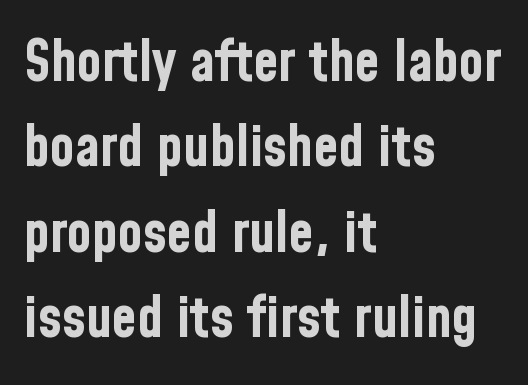
The image shows 57 px bold, condensed sans-serif type, upright; set left-aligned, normal line spacing (1.5x), normal letter spacing, not underlined; low stroke contrast and a medium x-height.
